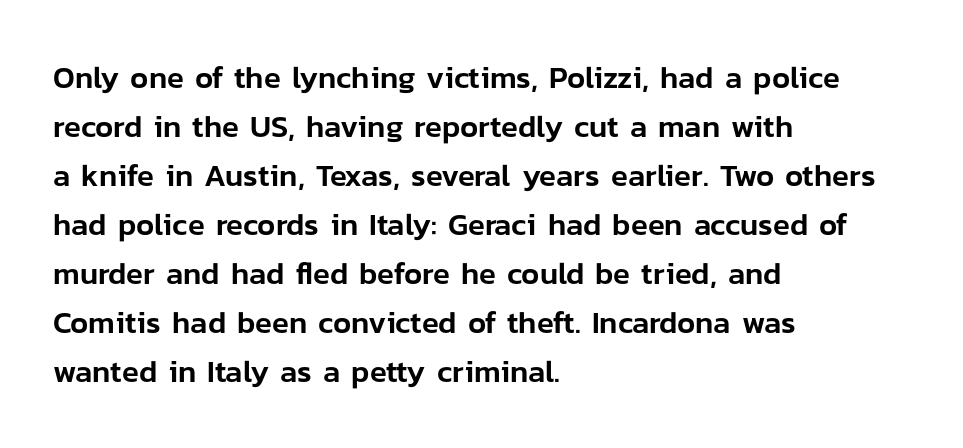
In CSS terms this would be text-align: left. The block of text has a typical density, with ordinary space between rows. No feet cap the strokes, marking this as sans-serif type. Varying glyph widths throughout — classic text-font behaviour. Underlining? Definitely not there. The type is set solid horizontally, with unmodified tracking.
